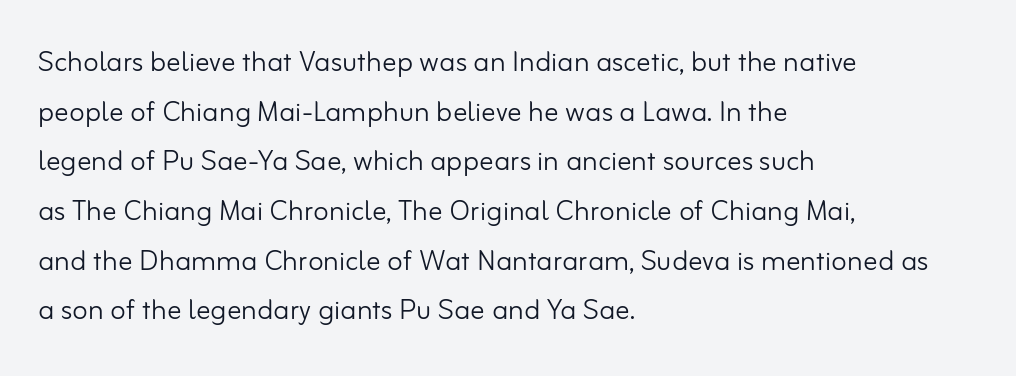
Horizontal alignment here is leftward, the default for most running prose. You could not count columns in this text — the font is proportionally spaced. There is no visible air inserted between adjacent glyphs. Ordinary non-slanted type is in use.
